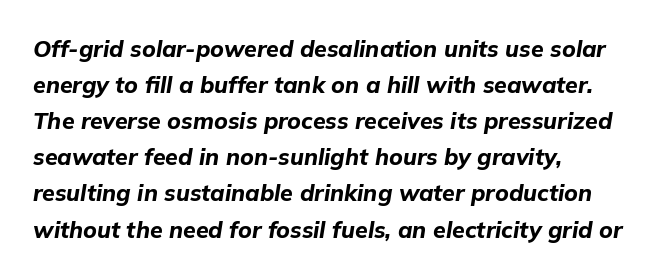
{"italic": "yes", "lean": "right", "slant_degrees": 9, "bold": "yes", "underline": "no", "align": "left", "line_spacing": "normal", "line_spacing_ratio": 1.57, "letter_spacing": "normal", "letter_spacing_em": 0.0, "glyph_px": 23}
